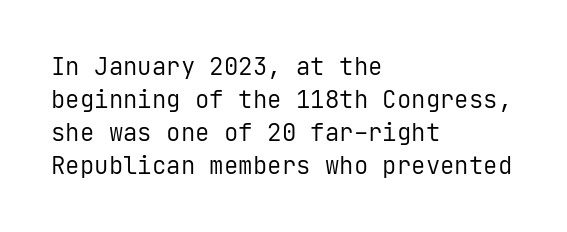
Q: Is the text bold? A: No.
Q: Is the text italic (slanted)? A: No, it is upright.
Q: Is the text underlined? A: No.
Q: How is the paragraph aligned? A: Left-aligned.
Q: Is the spacing between letters normal or unusually wide? A: Normal.
Q: Is the spacing between lines tight, normal or loose? A: Normal.
